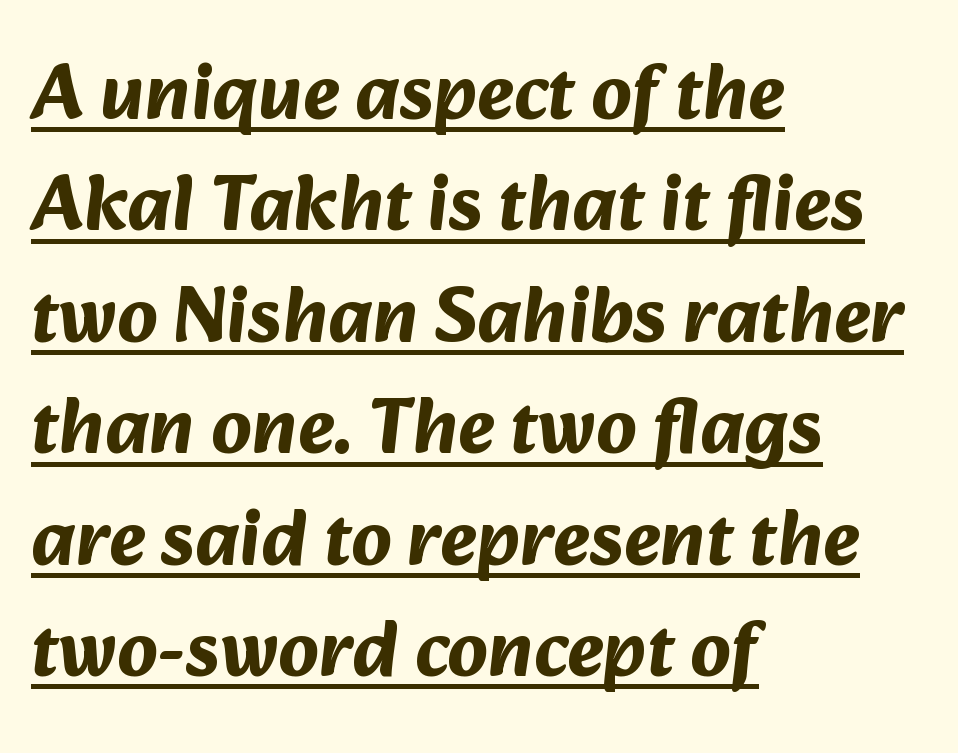
Q: Is the text bold? A: Yes.
Q: Is the typeface a serif or a sans-serif typeface? A: Sans-serif.
Q: Is the text underlined? A: Yes.
Q: How is the paragraph aligned? A: Left-aligned.
Q: Is the spacing between letters normal or unusually wide? A: Normal.
Q: Is the spacing between lines tight, normal or loose? A: Normal.
Q: Width (condensed, normal, or wide)? A: Normal.
Q: Stroke contrast? A: Medium.
Q: x-height? A: Medium.
Q: Monospaced? A: No.
